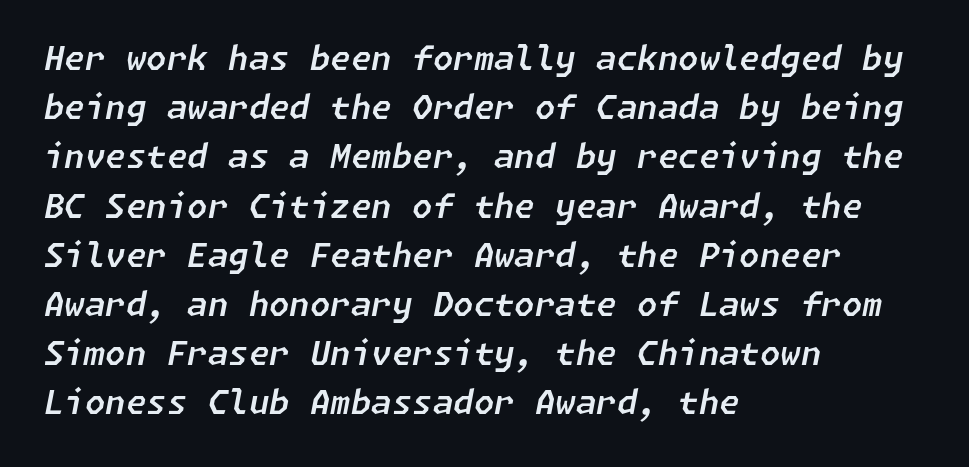
The image shows 33 px text type, italic (leaning right); set left-aligned, normal line spacing (1.49x), normal letter spacing, not underlined; low stroke contrast and a medium x-height.
